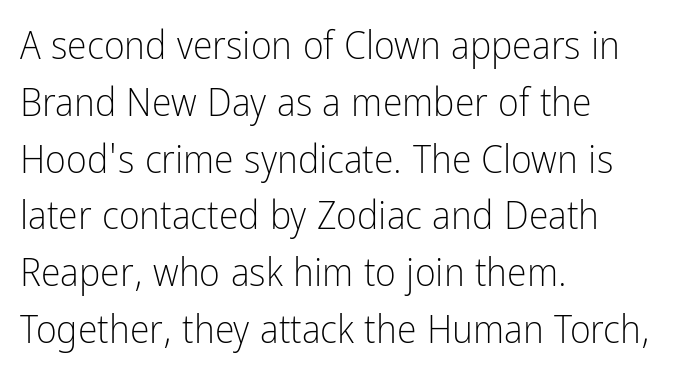
Each stroke keeps to a modest, everyday thickness or less. The lines sit at an ordinary, default distance from one another. The horizontal fit of the characters is conventional and even. Check where the strokes stop: nothing finishes them off — pure sans. Is this a fixed-width face? No — the glyphs have proportional, varying widths.
